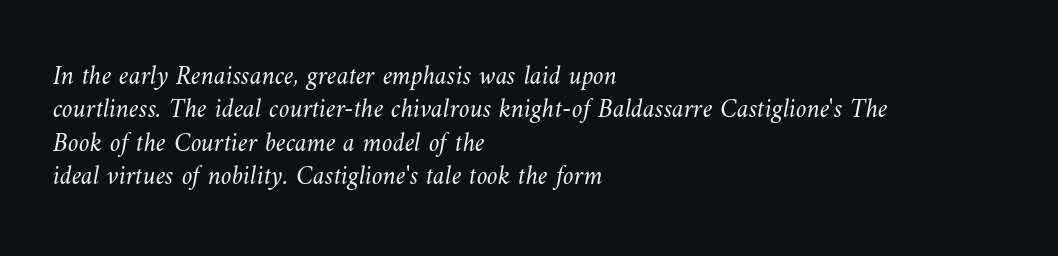
Q: Is the text bold? A: No.
Q: Is the text underlined? A: No.
Q: How is the paragraph aligned? A: Left-aligned.
Q: Is the spacing between letters normal or unusually wide? A: Normal.
